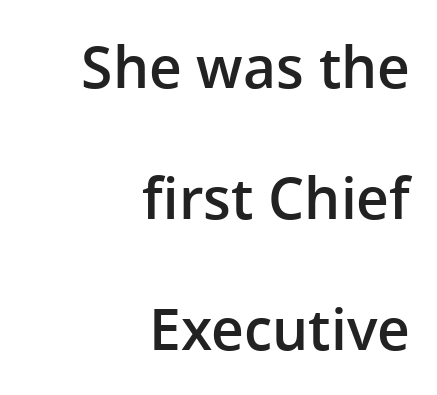
The image shows 57 px semibold sans-serif type, upright; set right-aligned, loose line spacing (2.3x), normal letter spacing, not underlined; low stroke contrast and a medium x-height.
